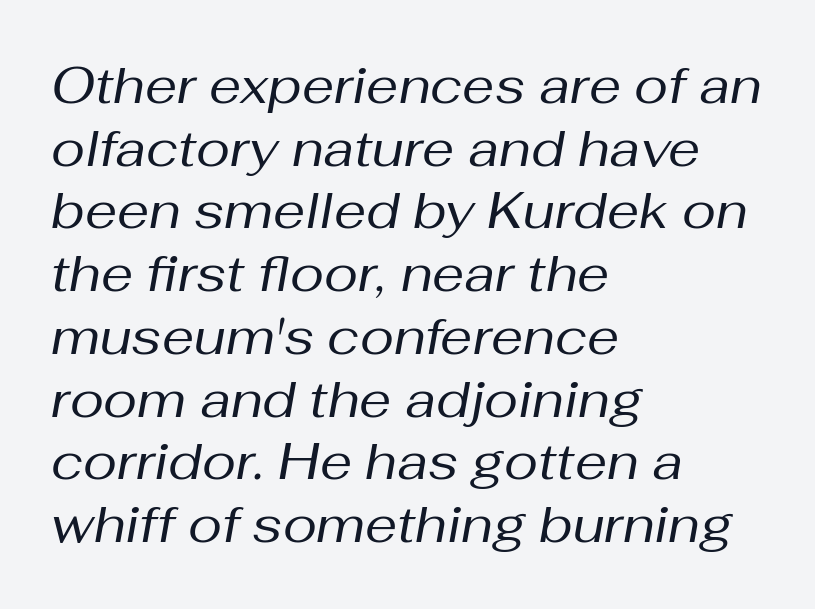
The type is set solid horizontally, with unmodified tracking. Note the varied advance widths — an 'i' is clearly narrower than an 'm'. Descenders are the only things crossing below the line. One-word summary of the alignment: left. The whole block is typeset with a tilt.
